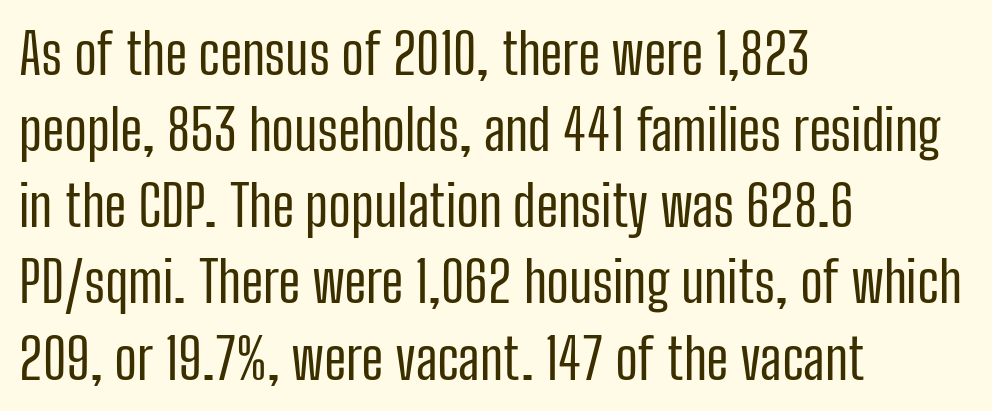
The image shows 56 px regular-weight, condensed sans-serif type, upright; set left-aligned, normal line spacing (1.36x), normal letter spacing, not underlined; low stroke contrast and a medium x-height.
